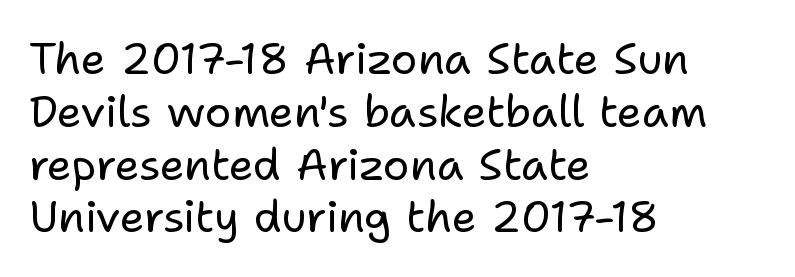
{"serif": "no", "italic": "no", "bold": "no", "weight": "regular", "width": "normal", "stroke_contrast": "low", "x_height": "medium", "monospaced": "no", "underline": "no", "align": "left", "line_spacing_ratio": 1.2, "letter_spacing": "normal", "letter_spacing_em": 0.0, "glyph_px": 44}
